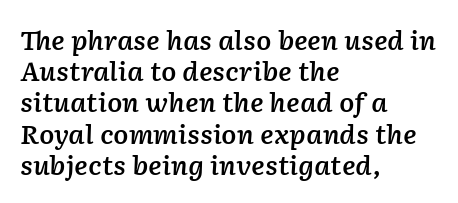
The image shows 25 px text type, italic (leaning right); set left-aligned, normal line spacing (1.25x), normal letter spacing, not underlined.
